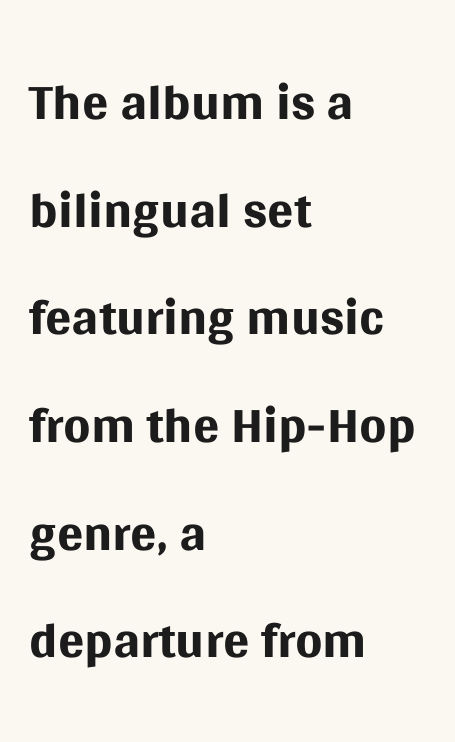
Q: Is the text bold? A: No.
Q: Is the text italic (slanted)? A: No, it is upright.
Q: Is the typeface a serif or a sans-serif typeface? A: Sans-serif.
Q: Is the text underlined? A: No.
Q: How is the paragraph aligned? A: Left-aligned.
Q: Is the spacing between letters normal or unusually wide? A: Normal.
Q: Is the spacing between lines tight, normal or loose? A: Normal.
Q: Width (condensed, normal, or wide)? A: Normal.
Q: Stroke contrast? A: Medium.
Q: x-height? A: Large.
Q: Monospaced? A: No.
